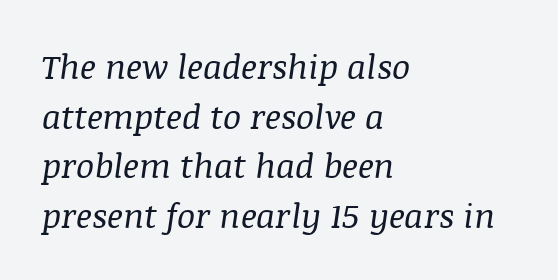
Q: Is the text bold? A: No.
Q: Is the text italic (slanted)? A: Yes, it leans right by about 8 degrees.
Q: Is the typeface a serif or a sans-serif typeface? A: Serif.
Q: Is the text underlined? A: No.
Q: How is the paragraph aligned? A: Left-aligned.
Q: Is the spacing between letters normal or unusually wide? A: Normal.
Q: Is the spacing between lines tight, normal or loose? A: Normal.
Q: Width (condensed, normal, or wide)? A: Normal.
Q: Stroke contrast? A: Medium.
Q: x-height? A: Large.
Q: Monospaced? A: No.
